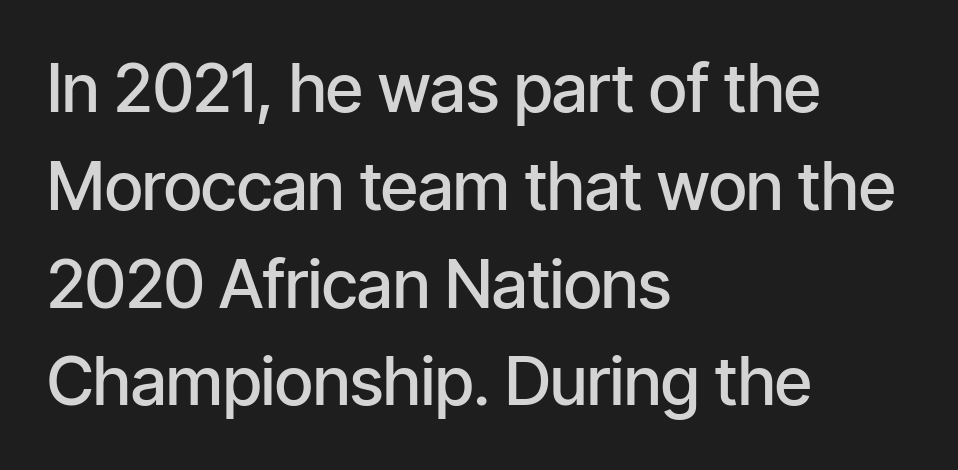
{"serif": "no", "italic": "no", "bold": "semi", "weight": "semibold", "width": "condensed", "stroke_contrast": "low", "x_height": "medium", "monospaced": "no", "underline": "no", "align": "left", "line_spacing": "normal", "line_spacing_ratio": 1.46, "letter_spacing": "normal", "letter_spacing_em": 0.0, "glyph_px": 67}
